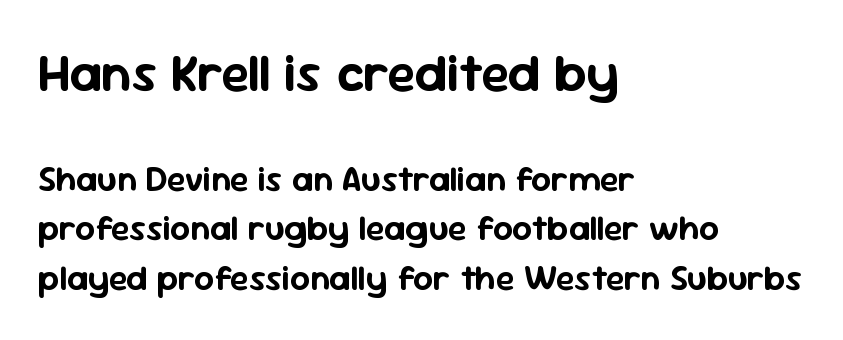
The rendering uses natural spacing where letterforms have individual widths. Clear beneath every line of the passage. Which chunk is bigger? The first one — the top block dwarfs the bottom. Unlike a traditional serif, this face leaves its strokes unadorned. If you drew a line through each stem, it would be perfectly vertical.
